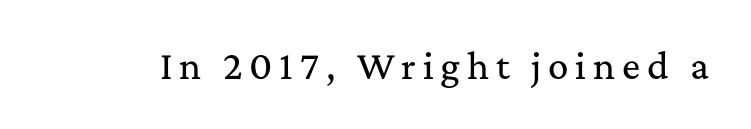
Q: Is the text italic (slanted)? A: No, it is upright.
Q: Is the typeface a serif or a sans-serif typeface? A: Serif.
Q: Is the text underlined? A: No.
Q: Is the spacing between letters normal or unusually wide? A: Unusually wide.
Q: Width (condensed, normal, or wide)? A: Normal.
Q: Stroke contrast? A: Medium.
Q: x-height? A: Medium.
Q: Monospaced? A: No.
